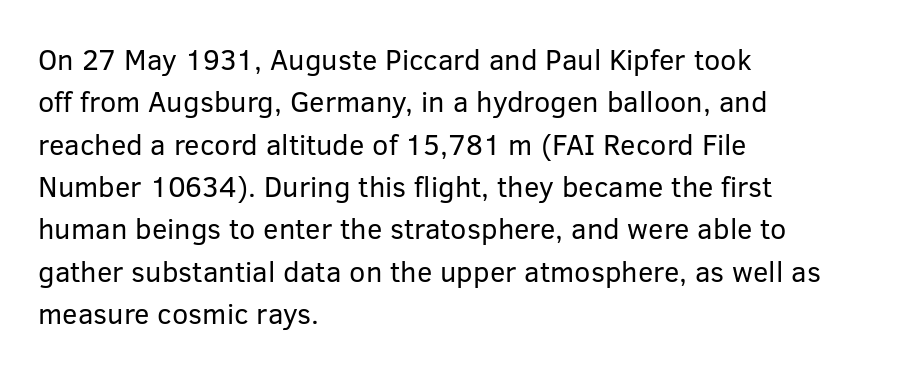
Q: Is the text bold? A: No.
Q: Is the text italic (slanted)? A: No, it is upright.
Q: Is the typeface a serif or a sans-serif typeface? A: Sans-serif.
Q: Is the text underlined? A: No.
Q: How is the paragraph aligned? A: Left-aligned.
Q: Is the spacing between letters normal or unusually wide? A: Normal.
Q: Is the spacing between lines tight, normal or loose? A: Normal.
Q: Width (condensed, normal, or wide)? A: Normal.
Q: Stroke contrast? A: Low.
Q: x-height? A: Medium.
Q: Monospaced? A: No.
